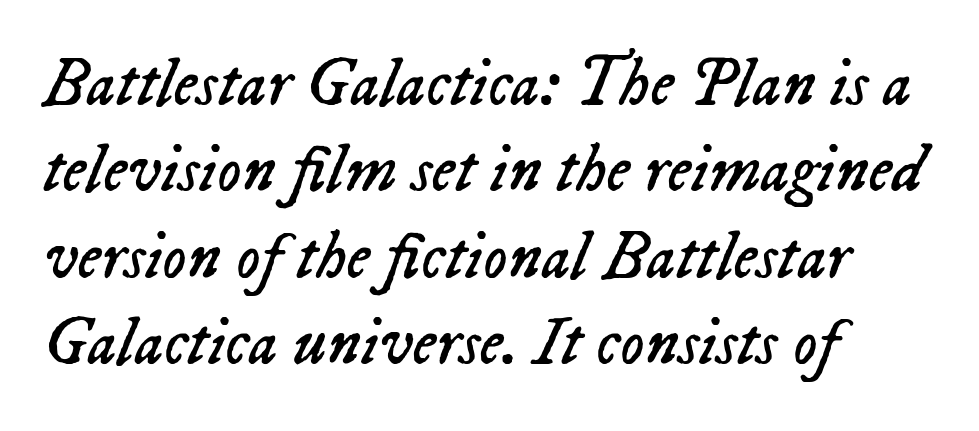
{"italic": "yes", "lean": "right", "slant_degrees": 23, "bold": "no", "weight": "regular", "width": "normal", "stroke_contrast": "low", "x_height": "medium", "monospaced": "no", "underline": "no", "align": "left", "line_spacing": "normal", "line_spacing_ratio": 1.29, "letter_spacing": "normal", "letter_spacing_em": 0.0, "glyph_px": 67}
